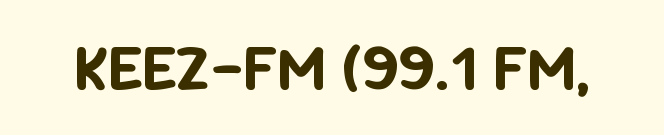
Q: Is the text italic (slanted)? A: No, it is upright.
Q: Is the typeface a serif or a sans-serif typeface? A: Sans-serif.
Q: Is the text underlined? A: No.
Q: Is the spacing between letters normal or unusually wide? A: Normal.
Q: Width (condensed, normal, or wide)? A: Normal.
Q: Stroke contrast? A: Low.
Q: x-height? A: Medium.
Q: Monospaced? A: No.
